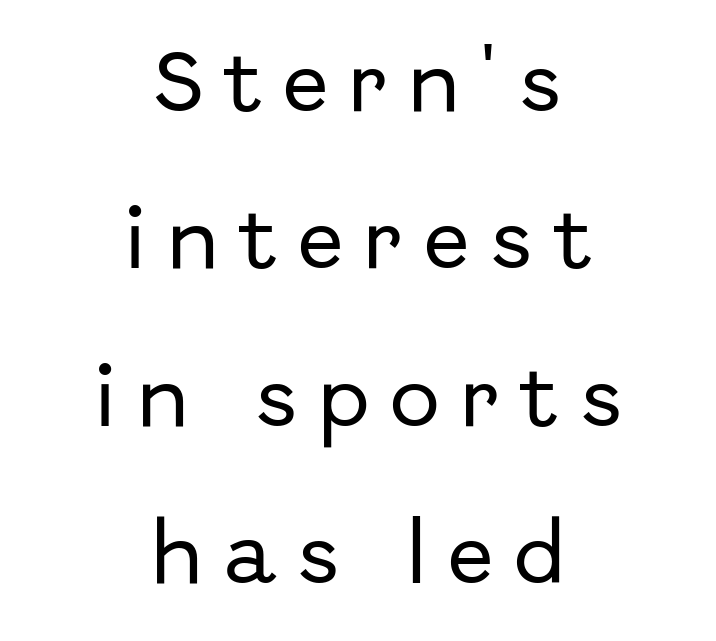
What kind of face is this? One without serifs — a sans. Looks like regular typesetting: each glyph gets only the width it needs. The letters stand straight up with perfectly vertical stems. Descenders hang freely into open space. If you measured baseline to baseline, you'd find a long distance.
